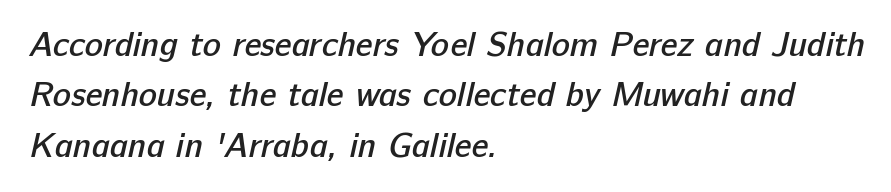
The image shows 34 px semibold sans-serif type; set left-aligned, normal line spacing (1.48x), normal letter spacing, not underlined; low stroke contrast and a medium x-height.
